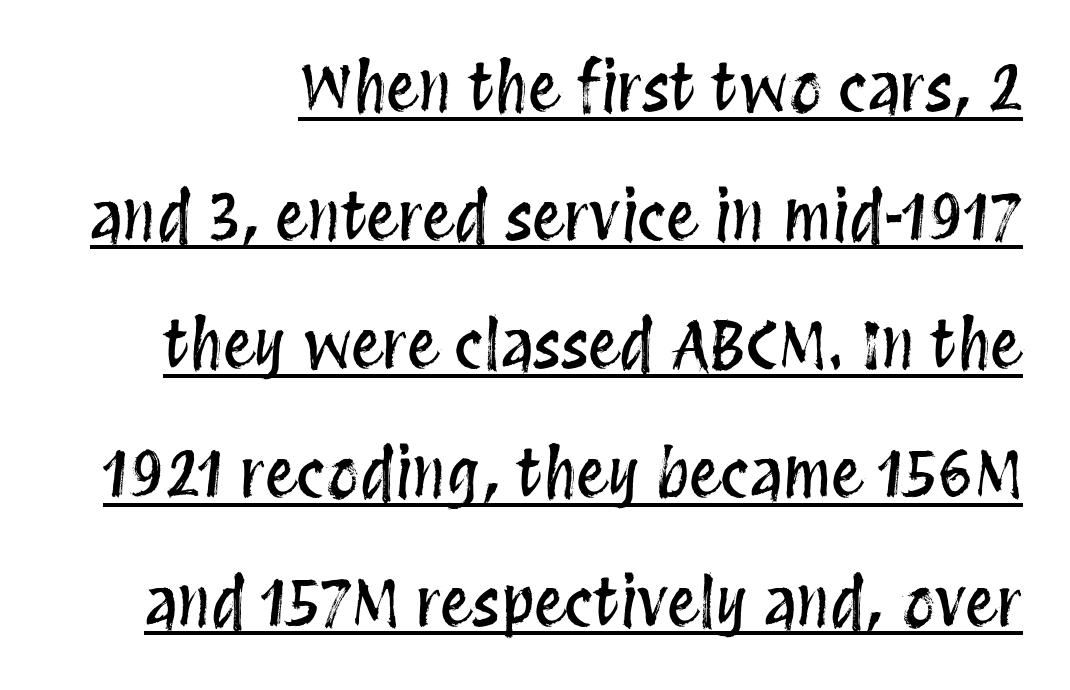
{"italic": "no", "width": "condensed", "stroke_contrast": "medium", "x_height": "large", "monospaced": "no", "underline": "yes", "line_spacing": "loose", "line_spacing_ratio": 1.98, "letter_spacing": "normal", "letter_spacing_em": 0.0, "glyph_px": 65}
